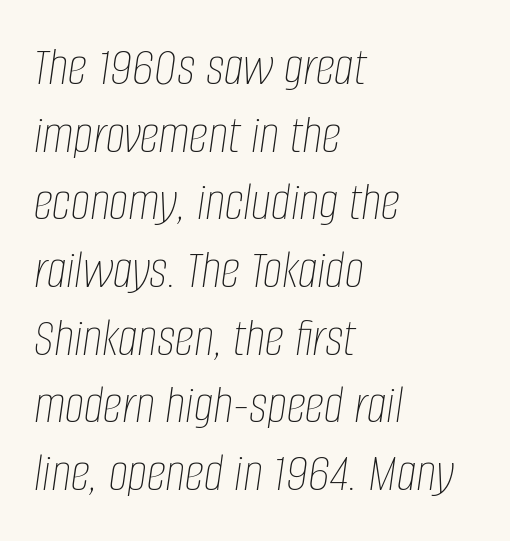
Glyph-to-glyph distance matches everyday printed text. Compared with a typical body face, this is equally light or lighter still. Each line starts at the same left margin while the right side varies. Style check: oblique. Check under the words: just untouched page. The rendering uses natural spacing where letterforms have individual widths.
